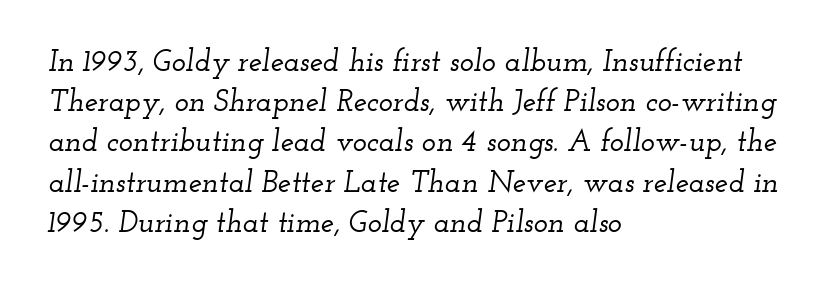
Q: Is the text italic (slanted)? A: Yes, it leans right by about 12 degrees.
Q: Is the typeface a serif or a sans-serif typeface? A: Serif.
Q: Is the text underlined? A: No.
Q: How is the paragraph aligned? A: Left-aligned.
Q: Is the spacing between letters normal or unusually wide? A: Normal.
Q: Is the spacing between lines tight, normal or loose? A: Normal.
Q: Width (condensed, normal, or wide)? A: Wide.
Q: Stroke contrast? A: Low.
Q: x-height? A: Small.
Q: Monospaced? A: No.
